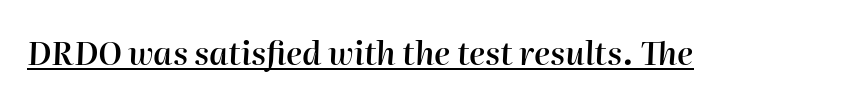
Q: Is the text bold? A: Semi-bold.
Q: Is the text italic (slanted)? A: Yes, it leans right by about 2 degrees.
Q: Is the text underlined? A: Yes.
Q: Is the spacing between letters normal or unusually wide? A: Normal.
Q: Width (condensed, normal, or wide)? A: Normal.
Q: Stroke contrast? A: High.
Q: x-height? A: Medium.
Q: Monospaced? A: No.
